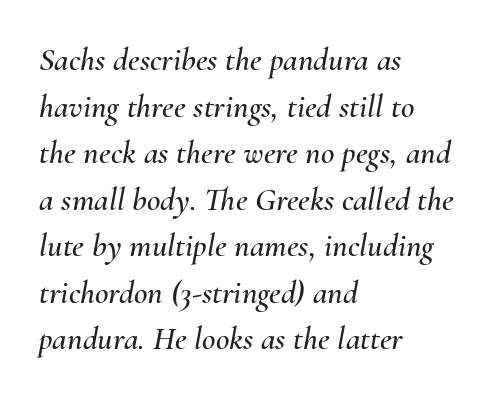
{"italic": "yes", "lean": "right", "slant_degrees": 10, "width": "normal", "stroke_contrast": "medium", "x_height": "small", "monospaced": "no", "underline": "no", "align": "left", "line_spacing": "normal", "line_spacing_ratio": 1.41, "letter_spacing": "normal", "letter_spacing_em": 0.0, "glyph_px": 33}
